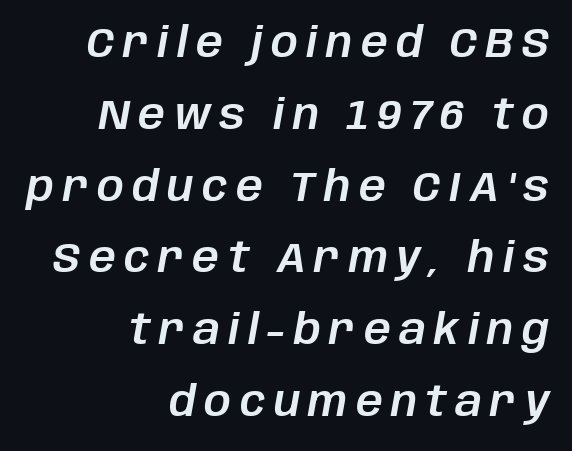
Q: Is the text italic (slanted)? A: Yes, it leans right by about 10 degrees.
Q: Is the text underlined? A: No.
Q: How is the paragraph aligned? A: Right-aligned.
Q: Is the spacing between letters normal or unusually wide? A: Unusually wide.
Q: Width (condensed, normal, or wide)? A: Normal.
Q: Stroke contrast? A: Low.
Q: x-height? A: Large.
Q: Monospaced? A: No.
